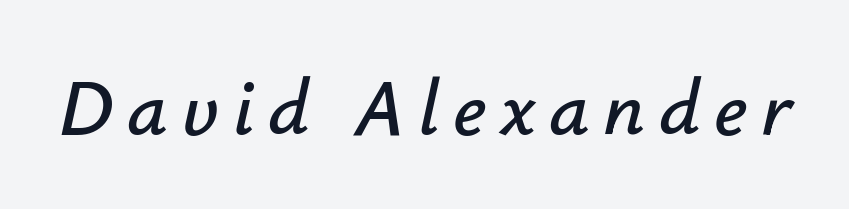
The image shows 80 px text type, italic (leaning right); set not underlined; low stroke contrast and a small x-height.
